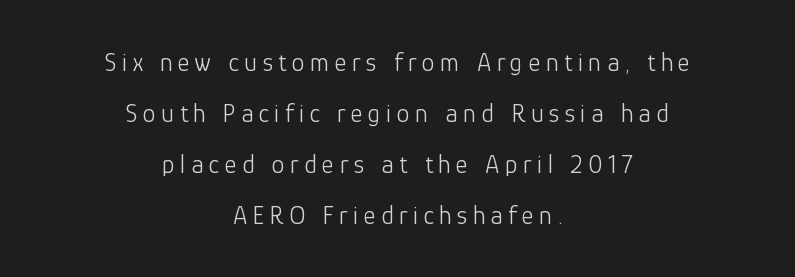
The image shows 26 px text type, upright; set centered, loose line spacing (1.96x), unusually wide letter spacing (+0.21 em), not underlined.
